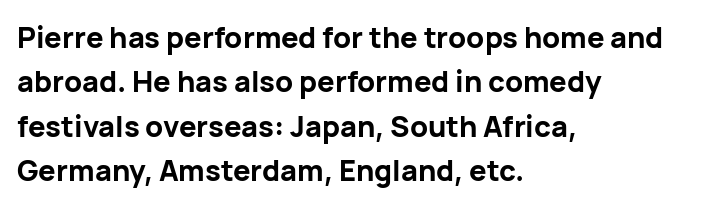
{"serif": "no", "italic": "no", "bold": "yes", "weight": "bold", "width": "normal", "stroke_contrast": "low", "x_height": "medium", "monospaced": "no", "underline": "no", "align": "left", "line_spacing": "normal", "line_spacing_ratio": 1.53, "letter_spacing": "normal", "letter_spacing_em": 0.0, "glyph_px": 29}
